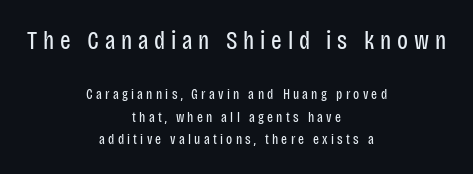
Q: Is the text bold? A: No.
Q: Is the text italic (slanted)? A: No, it is upright.
Q: Is the text underlined? A: No.
Q: How is the paragraph aligned? A: Centered.
Q: Is the spacing between letters normal or unusually wide? A: Unusually wide.
Q: Is the spacing between lines tight, normal or loose? A: Normal.
Q: Which block of text is set in a larger size, the first (top) or the second (bottom)? A: The first (top) one.
